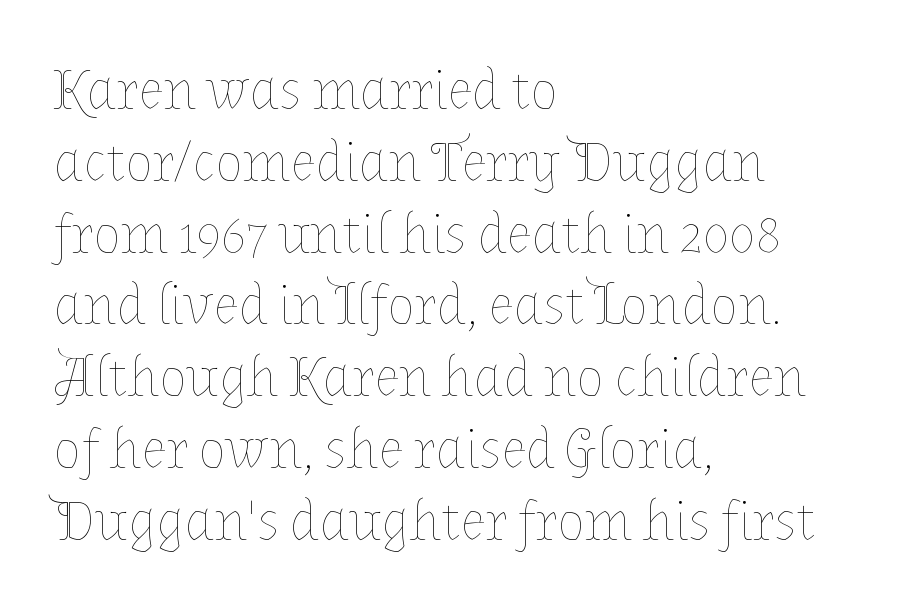
Q: Is the text bold? A: No.
Q: Is the text italic (slanted)? A: No, it is upright.
Q: Is the text underlined? A: No.
Q: How is the paragraph aligned? A: Left-aligned.
Q: Is the spacing between letters normal or unusually wide? A: Normal.
Q: Is the spacing between lines tight, normal or loose? A: Normal.
Q: Width (condensed, normal, or wide)? A: Normal.
Q: Stroke contrast? A: Low.
Q: x-height? A: Medium.
Q: Monospaced? A: No.
